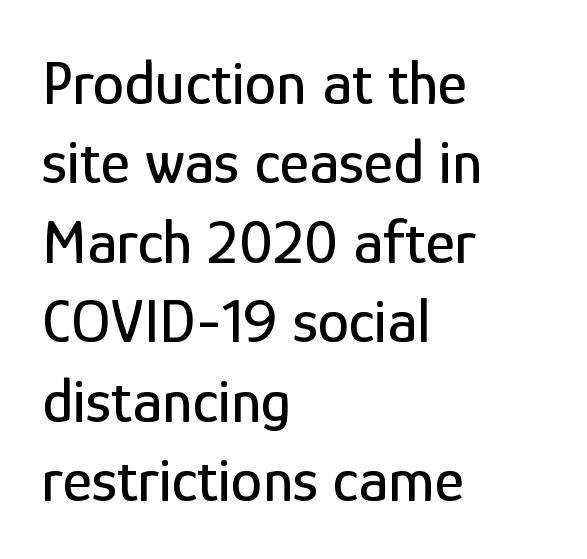
{"serif": "no", "italic": "no", "width": "condensed", "stroke_contrast": "low", "x_height": "medium", "monospaced": "no", "underline": "no", "align": "left", "line_spacing": "normal", "line_spacing_ratio": 1.26, "letter_spacing": "normal", "letter_spacing_em": 0.0, "glyph_px": 63}
